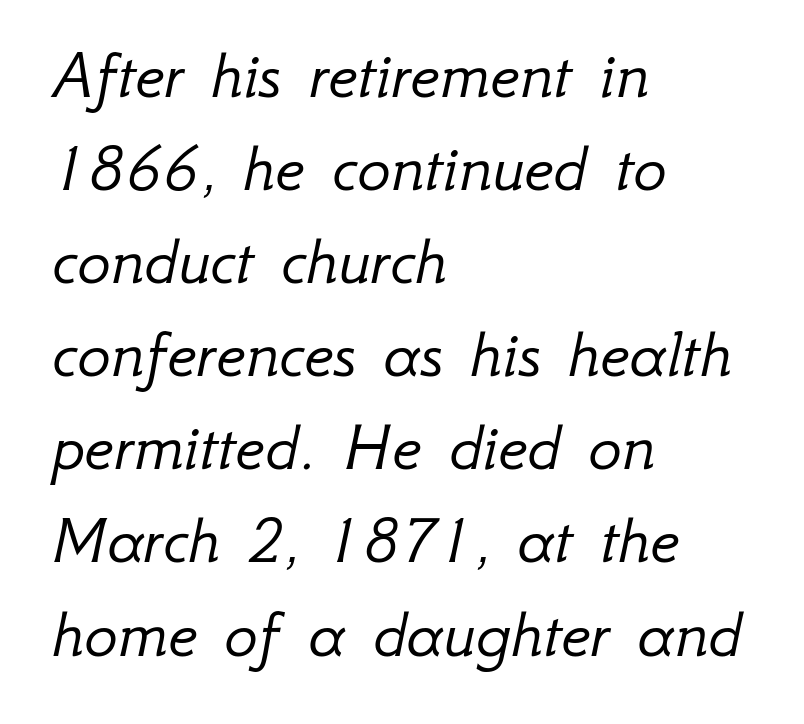
{"italic": "yes", "lean": "right", "slant_degrees": 12, "bold": "no", "weight": "light", "width": "normal", "stroke_contrast": "low", "x_height": "small", "monospaced": "no", "underline": "no", "align": "left", "line_spacing": "normal", "line_spacing_ratio": 1.33, "letter_spacing": "normal", "letter_spacing_em": 0.0, "glyph_px": 70}
